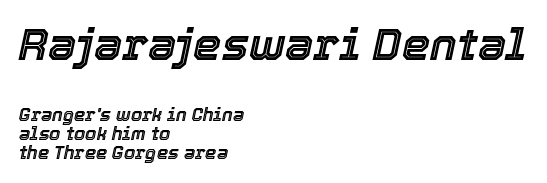
The image shows 45 px text type, italic (leaning right); set left-aligned, tight line spacing (1.08x), normal letter spacing, not underlined; the first (top) block is 2.5x larger; a medium x-height.
